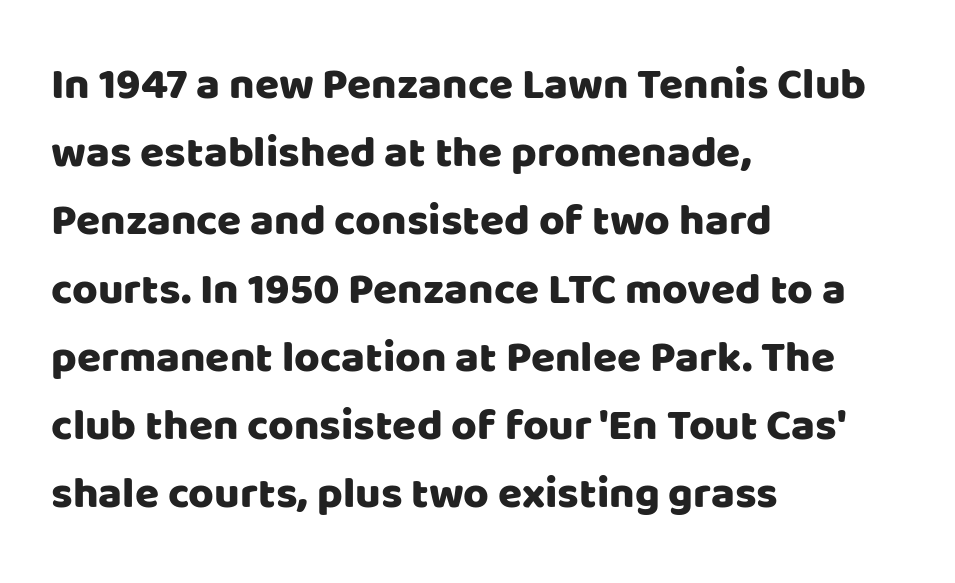
The image shows 44 px sans-serif type, upright; set left-aligned, normal line spacing (1.55x), normal letter spacing, not underlined; low stroke contrast and a large x-height.
